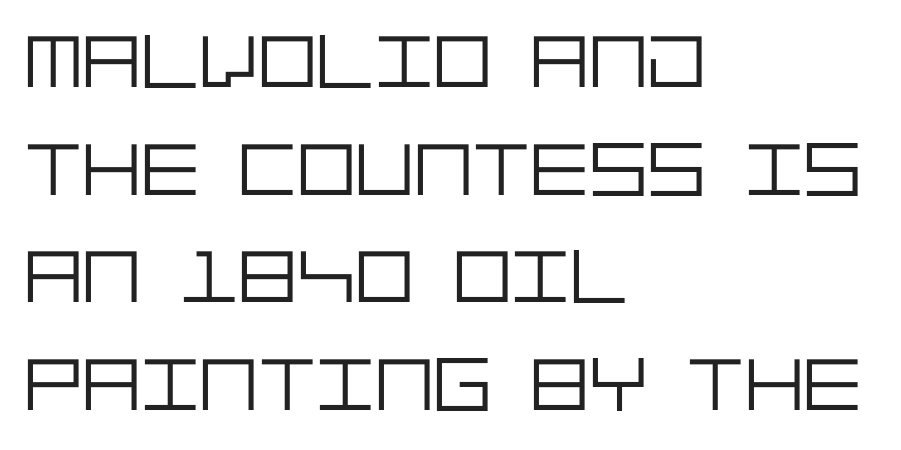
Q: Is the text bold? A: No.
Q: Is the text italic (slanted)? A: No, it is upright.
Q: Is the typeface a serif or a sans-serif typeface? A: Sans-serif.
Q: Is the text underlined? A: No.
Q: How is the paragraph aligned? A: Left-aligned.
Q: Is the spacing between letters normal or unusually wide? A: Normal.
Q: Is the spacing between lines tight, normal or loose? A: Normal.
Q: Width (condensed, normal, or wide)? A: Normal.
Q: Stroke contrast? A: Low.
Q: x-height? A: Large.
